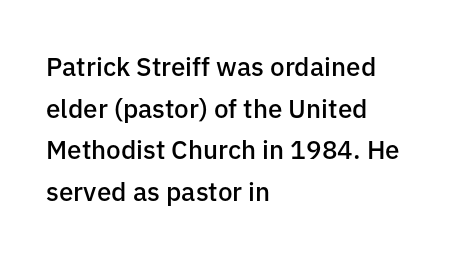
{"italic": "no", "bold": "semi", "underline": "no", "align": "left", "line_spacing": "normal", "line_spacing_ratio": 1.6, "letter_spacing": "normal", "letter_spacing_em": 0.0, "glyph_px": 26}
